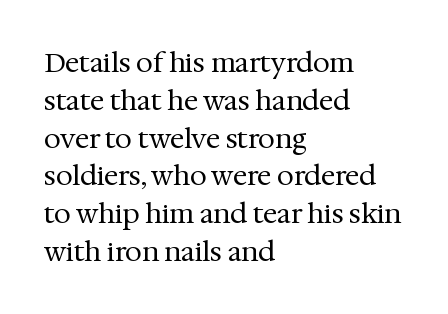
Q: Is the text bold? A: No.
Q: Is the text italic (slanted)? A: No, it is upright.
Q: Is the text underlined? A: No.
Q: How is the paragraph aligned? A: Left-aligned.
Q: Is the spacing between letters normal or unusually wide? A: Normal.
Q: Is the spacing between lines tight, normal or loose? A: Normal.
